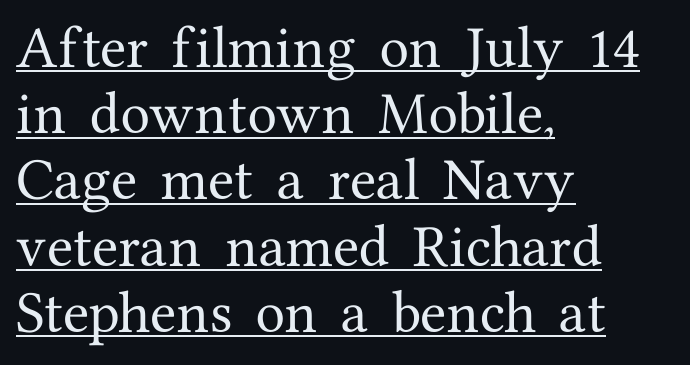
Q: Is the text italic (slanted)? A: No, it is upright.
Q: Is the typeface a serif or a sans-serif typeface? A: Serif.
Q: Is the text underlined? A: Yes.
Q: How is the paragraph aligned? A: Left-aligned.
Q: Is the spacing between letters normal or unusually wide? A: Normal.
Q: Is the spacing between lines tight, normal or loose? A: Normal.
Q: Width (condensed, normal, or wide)? A: Normal.
Q: Stroke contrast? A: Medium.
Q: x-height? A: Medium.
Q: Monospaced? A: No.
